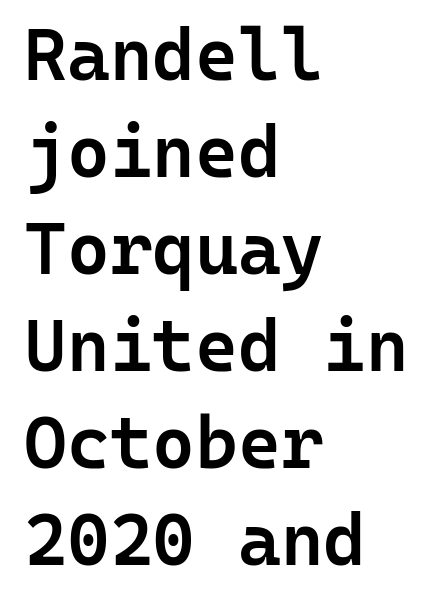
Beneath every word, the page is bare. This sample has the even, mechanical cadence of fixed-width lettering. Typographically, this falls in the sans-serif category. A somewhat darkened texture: the type is semibold rather than bold. No extra tracking has been applied to these lines. Is there any slant? The stems are plumb.
